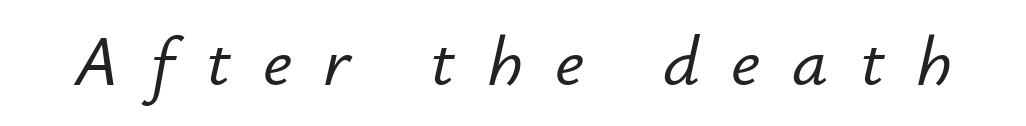
A bare baseline throughout the passage. Varying glyph widths throughout — classic text-font behaviour. Honestly, the letter spacing is so wide it's the main thing you notice. Italic: yes, the glyphs are oblique.
